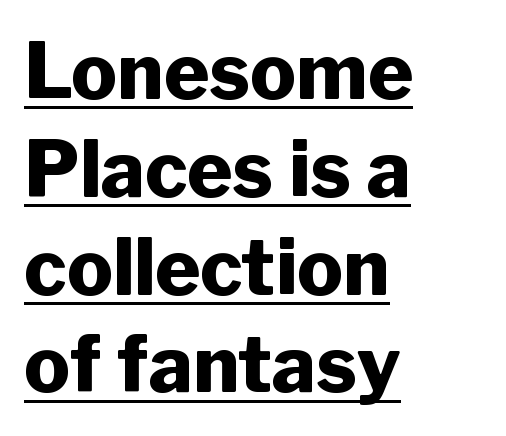
The image shows 77 px heavy sans-serif type, upright; set left-aligned, normal line spacing (1.27x), normal letter spacing, underlined; low stroke contrast and a medium x-height.
